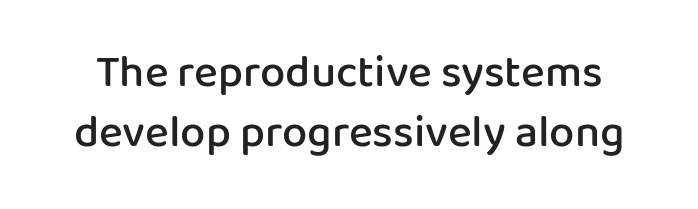
The image shows 45 px semibold sans-serif type, upright; set normal line spacing (1.33x), normal letter spacing, not underlined; low stroke contrast and a medium x-height.
